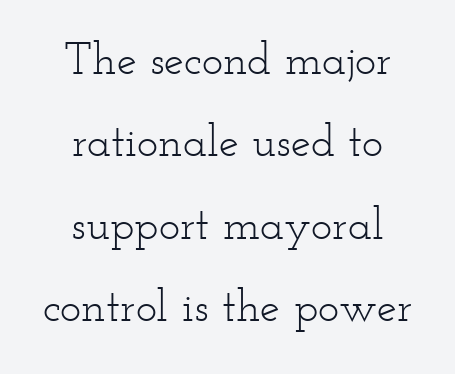
Q: Is the text bold? A: No.
Q: Is the text italic (slanted)? A: No, it is upright.
Q: Is the typeface a serif or a sans-serif typeface? A: Serif.
Q: Is the text underlined? A: No.
Q: How is the paragraph aligned? A: Centered.
Q: Is the spacing between letters normal or unusually wide? A: Normal.
Q: Width (condensed, normal, or wide)? A: Wide.
Q: Stroke contrast? A: Low.
Q: x-height? A: Small.
Q: Monospaced? A: No.
